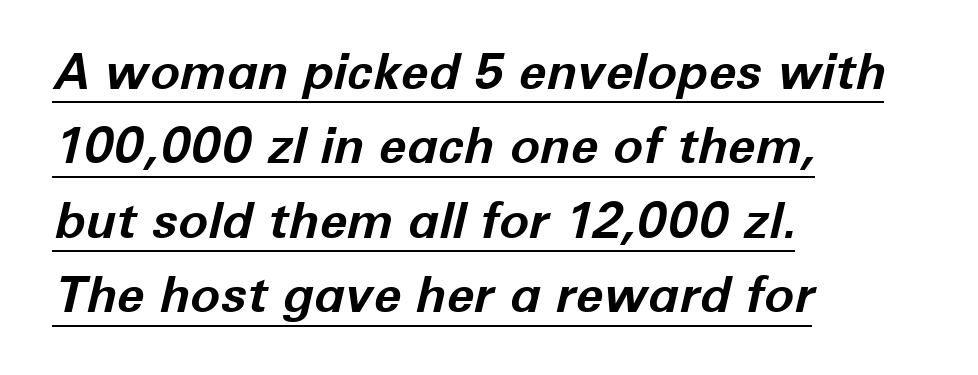
Line spacing here is normal. In terms of weight, the rendering is a true, heavy bold. One-word summary of the alignment: left. Proportional: the letters do not fall into vertical columns. The rendering uses the underline text-decoration.
